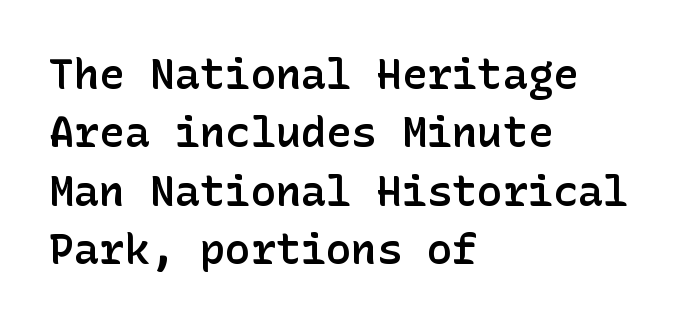
The image shows 42 px semibold sans-serif type, upright; set left-aligned, normal line spacing (1.39x), normal letter spacing, not underlined; low stroke contrast and a medium x-height.
